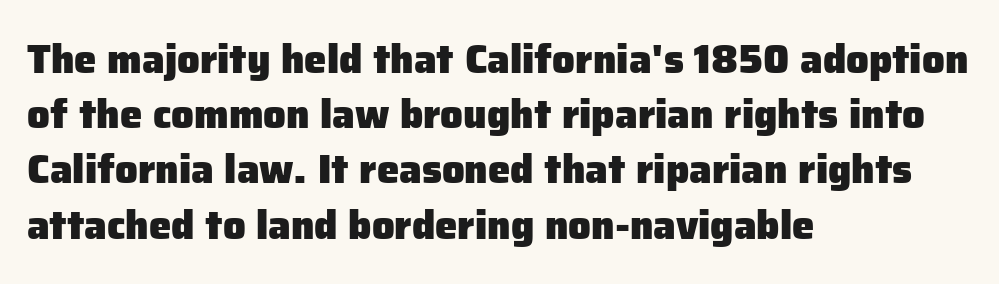
The image shows 40 px heavy sans-serif type, upright; set left-aligned, normal line spacing (1.38x), normal letter spacing, not underlined; low stroke contrast and a medium x-height.
